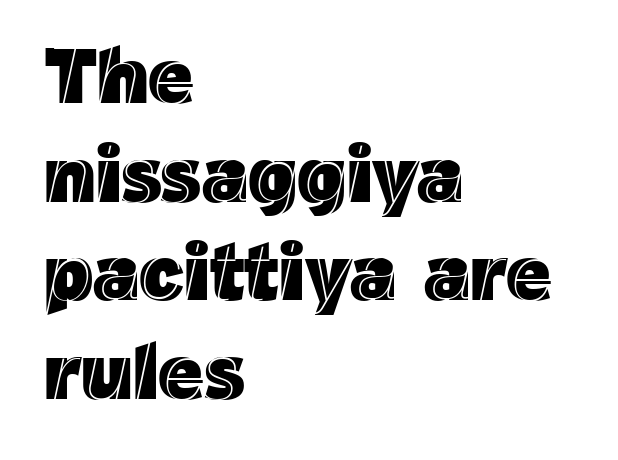
Q: Is the text italic (slanted)? A: No, it is upright.
Q: Is the text underlined? A: No.
Q: How is the paragraph aligned? A: Left-aligned.
Q: Is the spacing between letters normal or unusually wide? A: Normal.
Q: Is the spacing between lines tight, normal or loose? A: Normal.
Q: Width (condensed, normal, or wide)? A: Normal.
Q: x-height? A: Medium.
Q: Monospaced? A: No.
